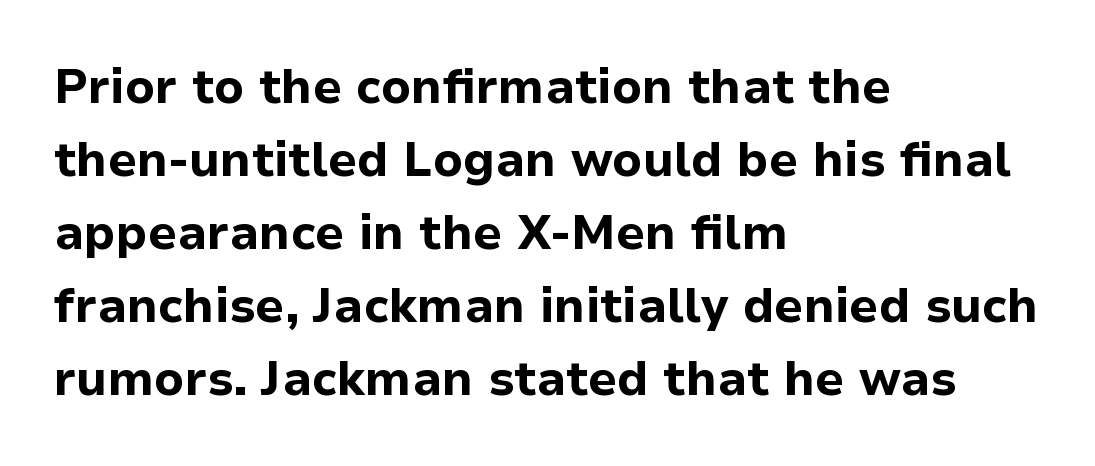
Q: Is the text bold? A: Yes.
Q: Is the text italic (slanted)? A: No, it is upright.
Q: Is the typeface a serif or a sans-serif typeface? A: Sans-serif.
Q: Is the text underlined? A: No.
Q: How is the paragraph aligned? A: Left-aligned.
Q: Is the spacing between letters normal or unusually wide? A: Normal.
Q: Is the spacing between lines tight, normal or loose? A: Normal.
Q: Width (condensed, normal, or wide)? A: Normal.
Q: Stroke contrast? A: Low.
Q: x-height? A: Medium.
Q: Monospaced? A: No.
